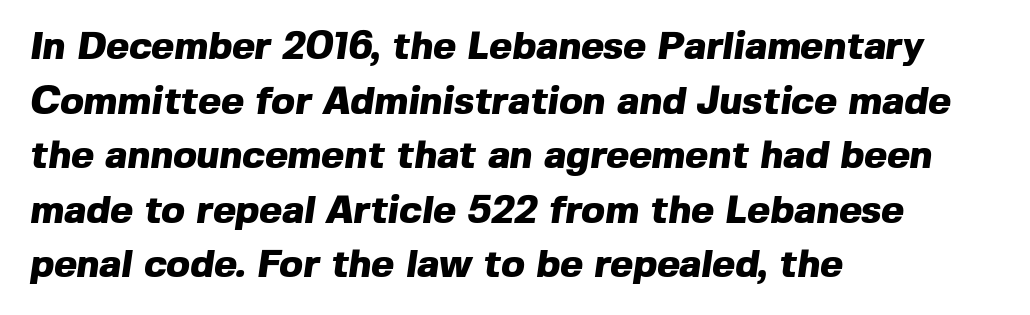
{"serif": "no", "bold": "yes", "weight": "heavy", "width": "normal", "x_height": "medium", "monospaced": "no", "underline": "no", "align": "left", "line_spacing": "normal", "line_spacing_ratio": 1.4, "letter_spacing": "normal", "letter_spacing_em": 0.0, "glyph_px": 39}
